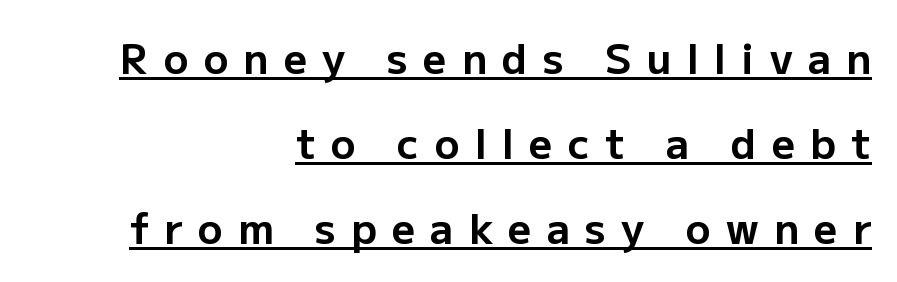
Between one letter and the next there's a generous, obvious gap. Stroke terminals: plain, sans-serif. The rag falls on the left side of this text block. Note the varied advance widths — an 'i' is clearly narrower than an 'm'.
